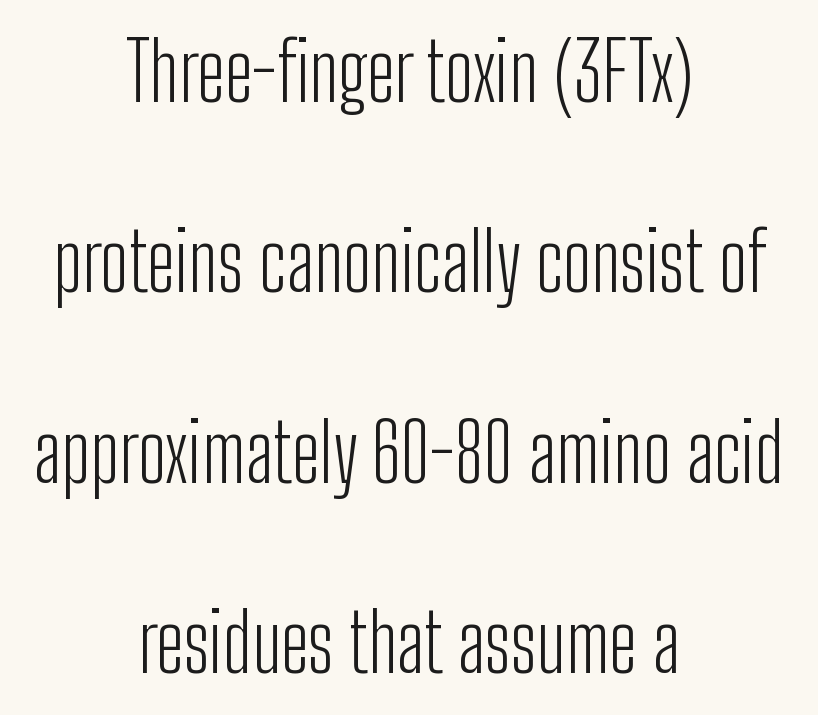
The image shows 80 px light, condensed sans-serif type, upright; set centered, loose line spacing (2.38x), normal letter spacing, not underlined; low stroke contrast and a medium x-height.
